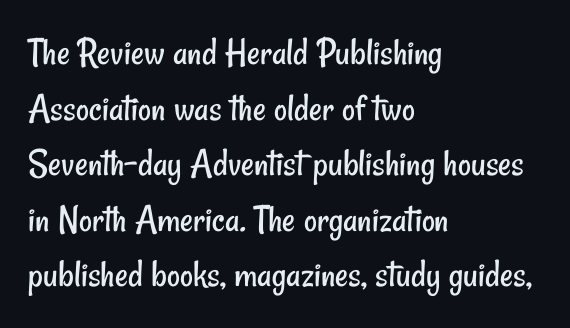
The image shows 40 px regular-weight, condensed sans-serif type; set left-aligned, normal line spacing (1.39x), normal letter spacing, not underlined; low stroke contrast and a small x-height.
